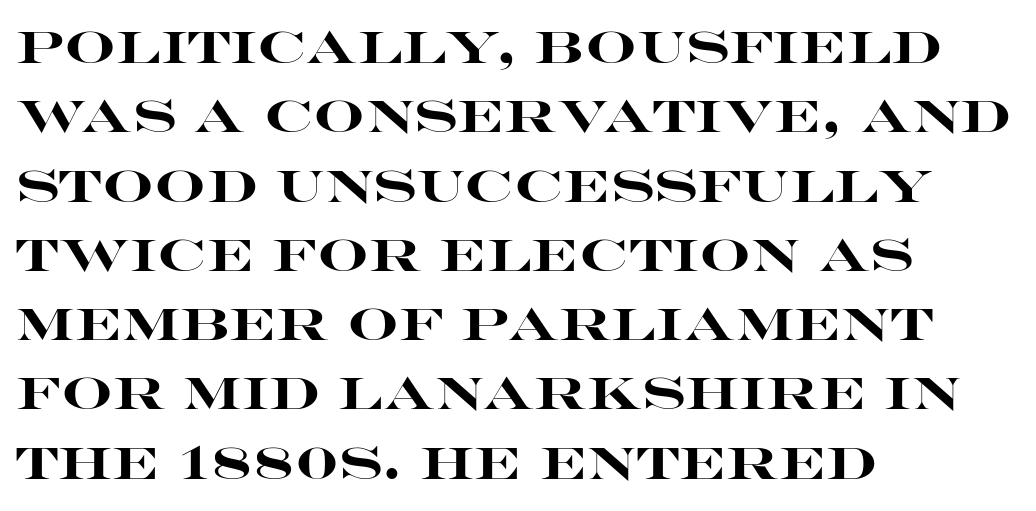
Anything drawn beneath the words? Only blank space. Think of a printed novel: that variable character pitch is what you see here. Does extra space separate the letters? No, they use regular spacing.
